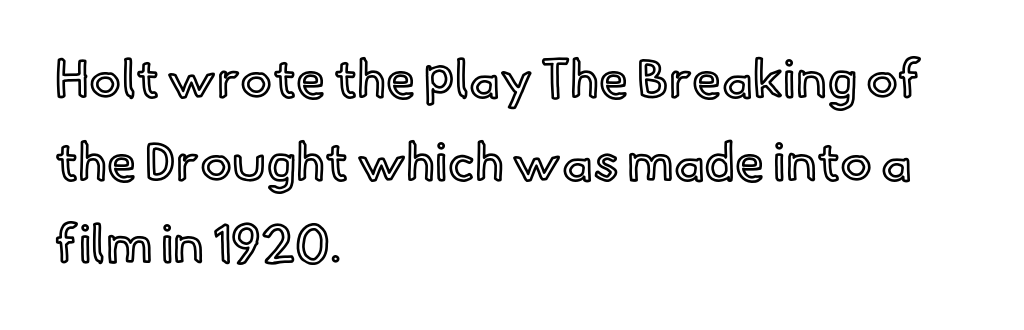
Q: Is the text italic (slanted)? A: No, it is upright.
Q: Is the text underlined? A: No.
Q: How is the paragraph aligned? A: Left-aligned.
Q: Is the spacing between letters normal or unusually wide? A: Normal.
Q: Is the spacing between lines tight, normal or loose? A: Normal.
Q: Width (condensed, normal, or wide)? A: Normal.
Q: x-height? A: Small.
Q: Monospaced? A: No.
